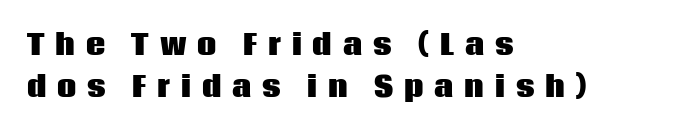
The image shows 27 px bold type, upright; set left-aligned, normal line spacing (1.57x), unusually wide letter spacing (+0.4 em), not underlined.
